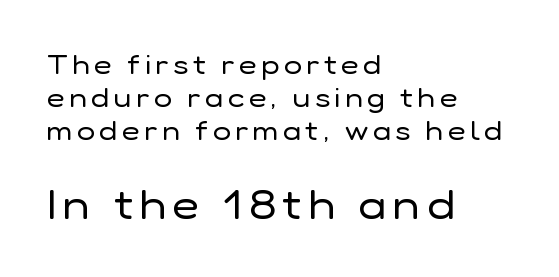
Q: Is the text bold? A: No.
Q: Is the text italic (slanted)? A: No, it is upright.
Q: Is the typeface a serif or a sans-serif typeface? A: Sans-serif.
Q: Is the text underlined? A: No.
Q: How is the paragraph aligned? A: Left-aligned.
Q: Which block of text is set in a larger size, the first (top) or the second (bottom)? A: The second (bottom) one.
Q: Width (condensed, normal, or wide)? A: Normal.
Q: Stroke contrast? A: Low.
Q: x-height? A: Medium.
Q: Monospaced? A: No.
